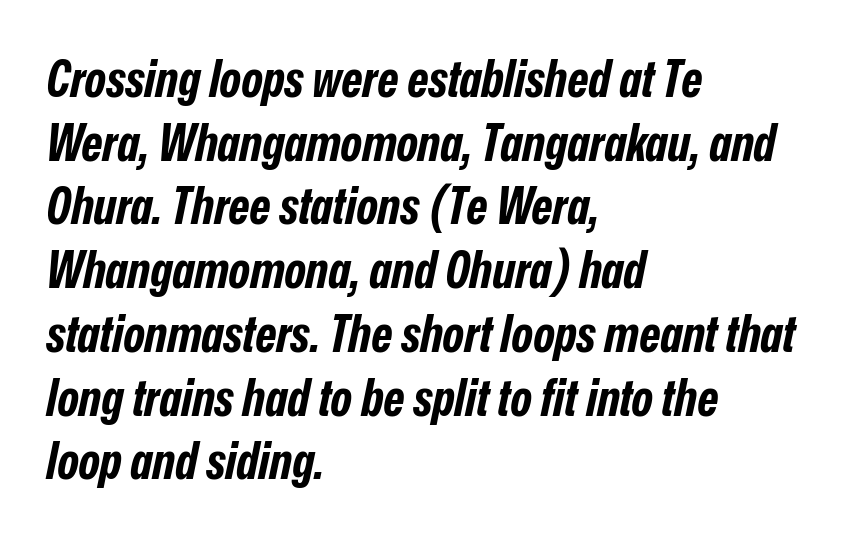
{"italic": "yes", "lean": "right", "slant_degrees": 12, "bold": "yes", "weight": "bold", "width": "condensed", "stroke_contrast": "low", "x_height": "medium", "monospaced": "no", "underline": "no", "align": "left", "line_spacing": "normal", "line_spacing_ratio": 1.25, "letter_spacing": "normal", "letter_spacing_em": 0.0, "glyph_px": 51}
